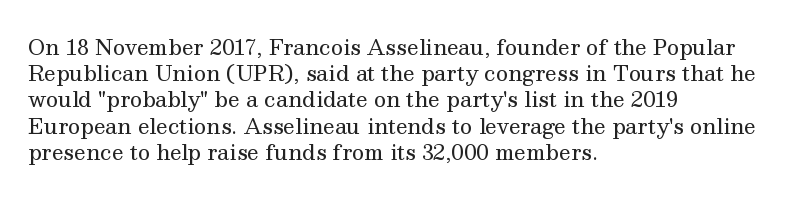
Does extra space separate the letters? No, they use regular spacing. Layout note: lines flush left. The area under the type is left untouched. This reads as an unemphasized weight, regular at the heaviest. This is roman type, the default non-slanted kind. Vertical spacing — default.
